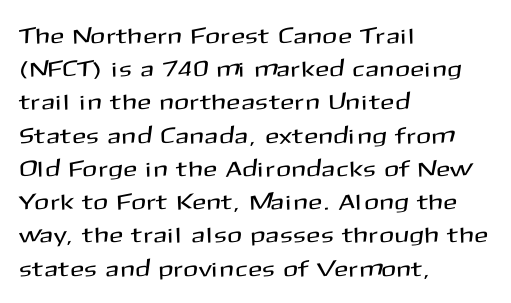
The image shows 22 px text type, upright; set left-aligned, normal line spacing (1.51x), not underlined.
